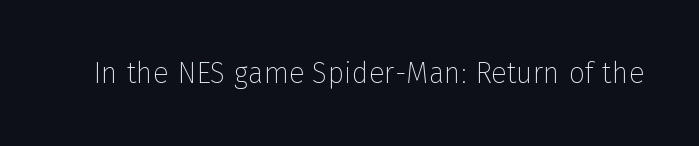
Letterform terminals end flat and unadorned throughout the passage. Standard letterfit; no display-style spreading of the glyphs. Looks like regular typesetting: each glyph gets only the width it needs. Stroke thickness stays within the range of a standard reading face or lighter. Letters rest on an invisible, unmarked baseline.
